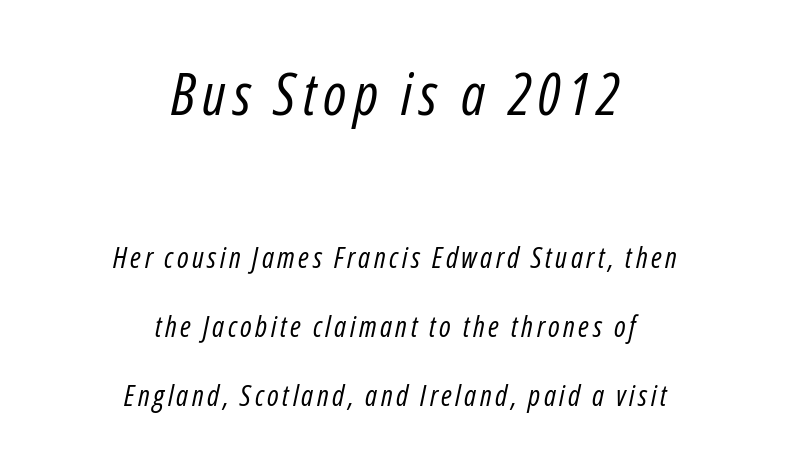
The image shows 58 px regular-weight, condensed type, italic (leaning right); set centered, loose line spacing (2.38x), not underlined; the first (top) block is 2.0x larger; low stroke contrast and a medium x-height.
